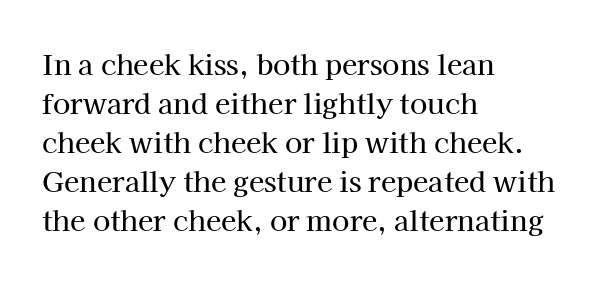
Q: Is the text italic (slanted)? A: No, it is upright.
Q: Is the typeface a serif or a sans-serif typeface? A: Serif.
Q: Is the text underlined? A: No.
Q: How is the paragraph aligned? A: Left-aligned.
Q: Is the spacing between letters normal or unusually wide? A: Normal.
Q: Is the spacing between lines tight, normal or loose? A: Normal.
Q: Width (condensed, normal, or wide)? A: Normal.
Q: Stroke contrast? A: High.
Q: x-height? A: Medium.
Q: Monospaced? A: No.
